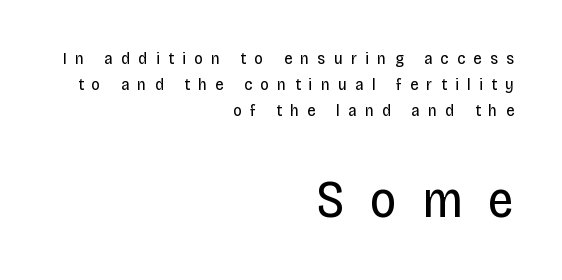
Typesetter's note — lower block bumped up in size, upper block left smaller. This sample has the flowing, uneven cadence of proportional lettering. The line texture is sparse and dotted thanks to wide tracking. A student would call this right alignment; a typographer would say flush right, rag left.
